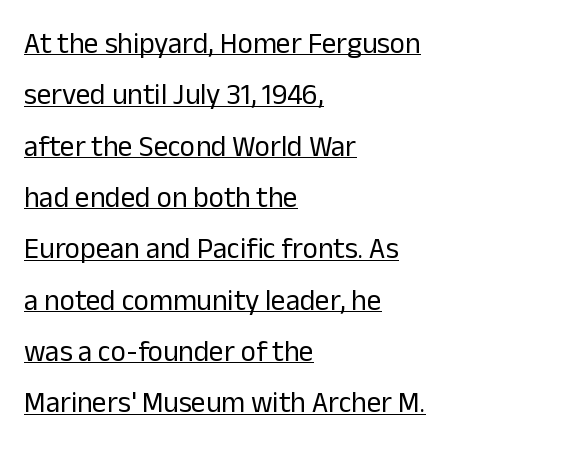
The weight would be labelled regular, book, light, or lighter still. This is the regular roman posture of the typeface. This sample has the flowing, uneven cadence of proportional lettering. Check where the strokes stop: nothing finishes them off — pure sans.
